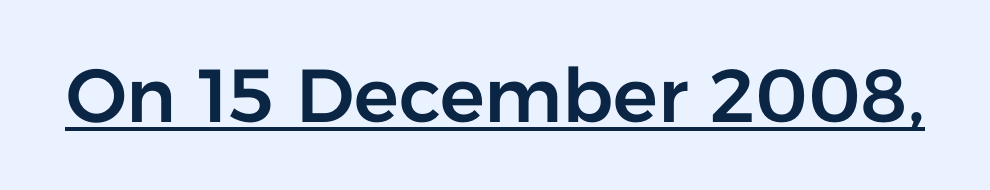
{"serif": "no", "italic": "no", "width": "normal", "stroke_contrast": "low", "x_height": "medium", "monospaced": "no", "underline": "yes", "letter_spacing": "normal", "letter_spacing_em": 0.0, "glyph_px": 75}
